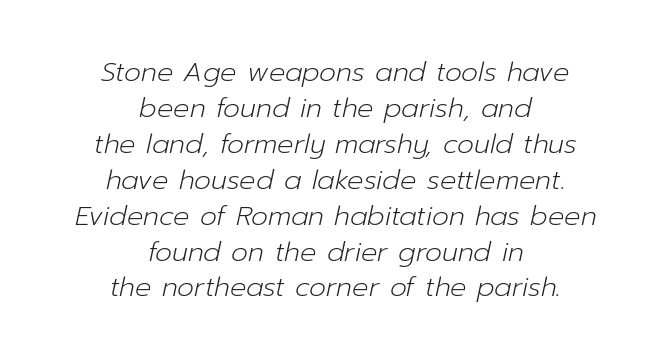
{"italic": "yes", "lean": "right", "slant_degrees": 12, "bold": "no", "underline": "no", "align": "center", "line_spacing": "normal", "line_spacing_ratio": 1.33, "letter_spacing": "normal", "letter_spacing_em": 0.0, "glyph_px": 27}
